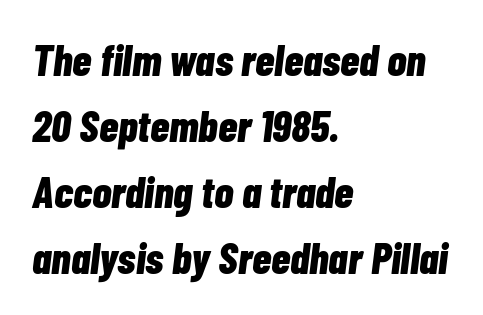
The image shows 44 px bold, condensed type, italic (leaning right); set left-aligned, normal line spacing (1.5x), normal letter spacing, not underlined; low stroke contrast and a medium x-height.
